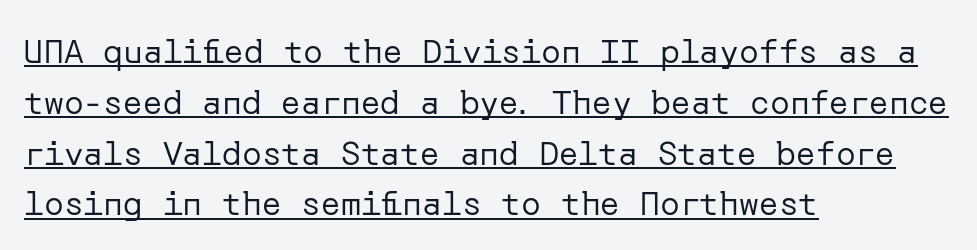
In terms of letterform style, serifs are entirely absent. When letters stand straight like this, we call the style roman or upright. These lines are set flush left with a ragged right edge. Quick note: underline on. Short note: letters normally spaced.
